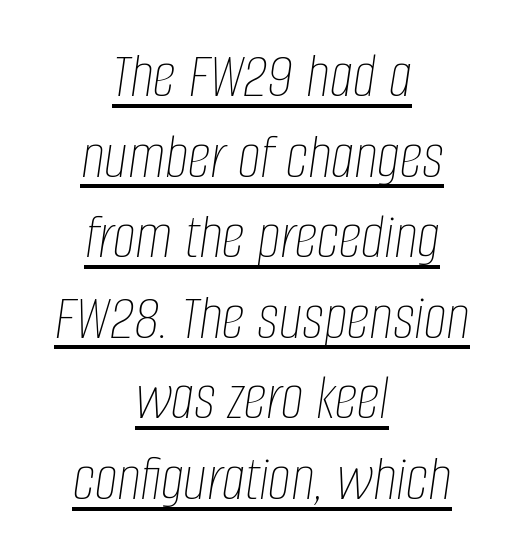
The image shows 65 px thin, condensed type, italic (leaning right); set centered, line spacing 1.24x, normal letter spacing, underlined; low stroke contrast and a large x-height.
